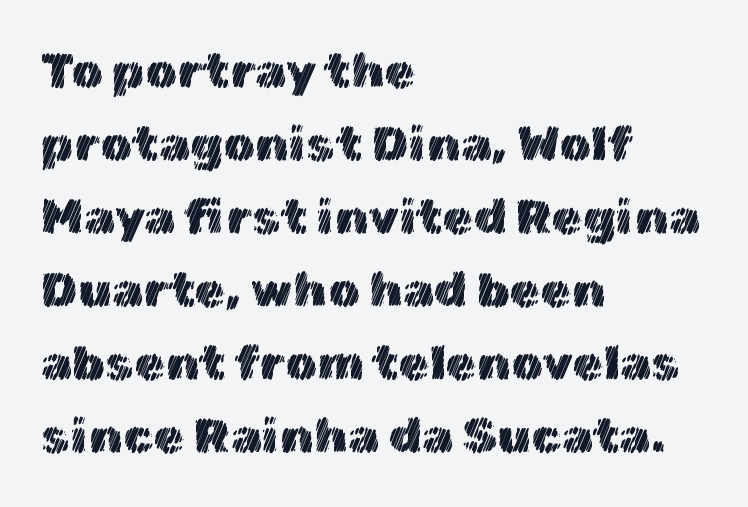
Q: Is the text italic (slanted)? A: No, it is upright.
Q: Is the text underlined? A: No.
Q: How is the paragraph aligned? A: Left-aligned.
Q: Is the spacing between letters normal or unusually wide? A: Normal.
Q: Is the spacing between lines tight, normal or loose? A: Normal.
Q: Width (condensed, normal, or wide)? A: Normal.
Q: x-height? A: Medium.
Q: Monospaced? A: No.
